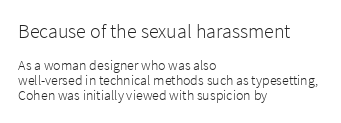
Q: Is the text bold? A: No.
Q: Is the text italic (slanted)? A: No, it is upright.
Q: Is the text underlined? A: No.
Q: How is the paragraph aligned? A: Left-aligned.
Q: Is the spacing between letters normal or unusually wide? A: Normal.
Q: Is the spacing between lines tight, normal or loose? A: Tight.
Q: Which block of text is set in a larger size, the first (top) or the second (bottom)? A: The first (top) one.
